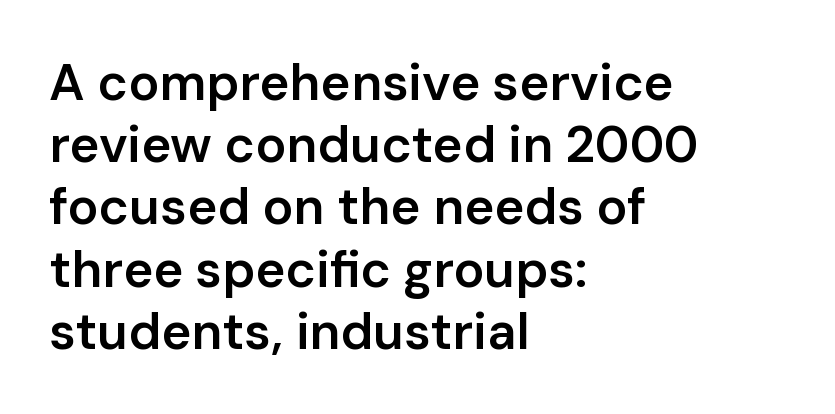
{"serif": "no", "italic": "no", "bold": "semi", "weight": "semibold", "width": "normal", "stroke_contrast": "low", "x_height": "medium", "monospaced": "no", "underline": "no", "align": "left", "line_spacing_ratio": 1.22, "letter_spacing": "normal", "letter_spacing_em": 0.0, "glyph_px": 51}
